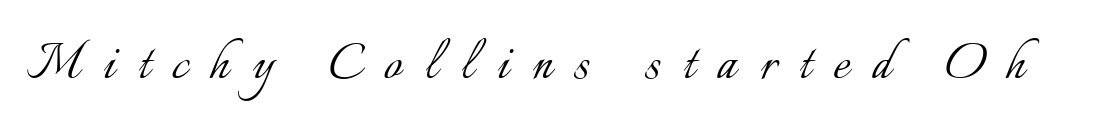
{"bold": "no", "weight": "light", "width": "normal", "stroke_contrast": "low", "x_height": "small", "monospaced": "no", "underline": "no", "letter_spacing": "wide", "letter_spacing_em": 0.36, "glyph_px": 63}
